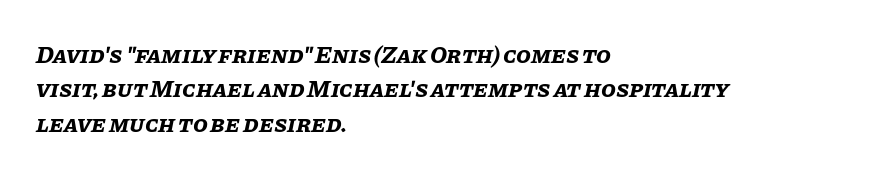
The image shows 24 px bold type, italic (leaning right); set left-aligned, normal line spacing (1.43x), normal letter spacing, not underlined.
